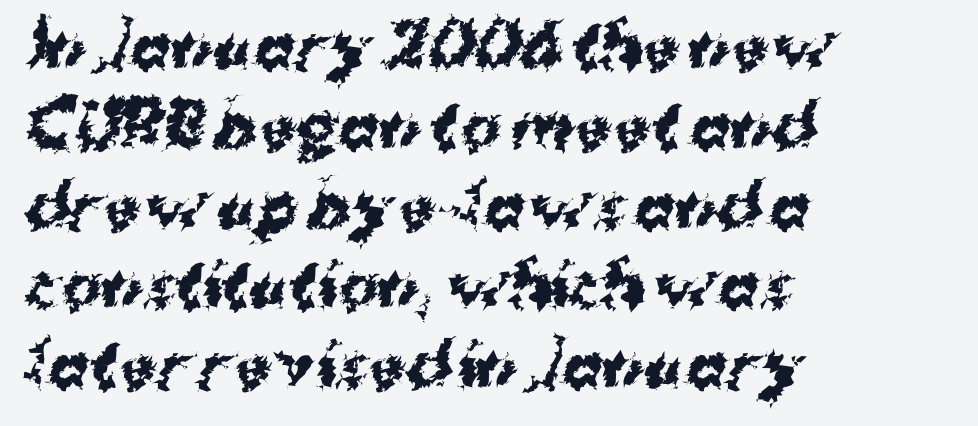
The image shows 60 px bold sans-serif type; set left-aligned, normal line spacing (1.33x), normal letter spacing, not underlined; medium stroke contrast and a medium x-height.
